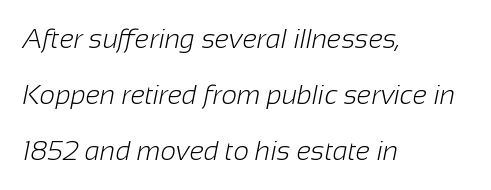
Q: Is the text bold? A: No.
Q: Is the text underlined? A: No.
Q: How is the paragraph aligned? A: Left-aligned.
Q: Is the spacing between letters normal or unusually wide? A: Normal.
Q: Is the spacing between lines tight, normal or loose? A: Loose.
